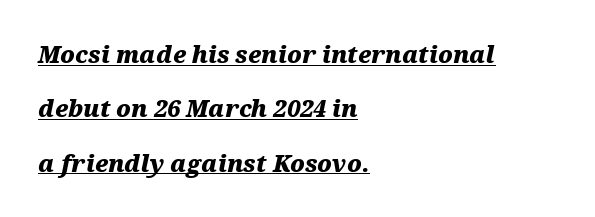
{"italic": "yes", "lean": "right", "slant_degrees": 12, "bold": "yes", "underline": "yes", "align": "left", "line_spacing": "loose", "line_spacing_ratio": 2.36, "letter_spacing": "normal", "letter_spacing_em": 0.0, "glyph_px": 23}
